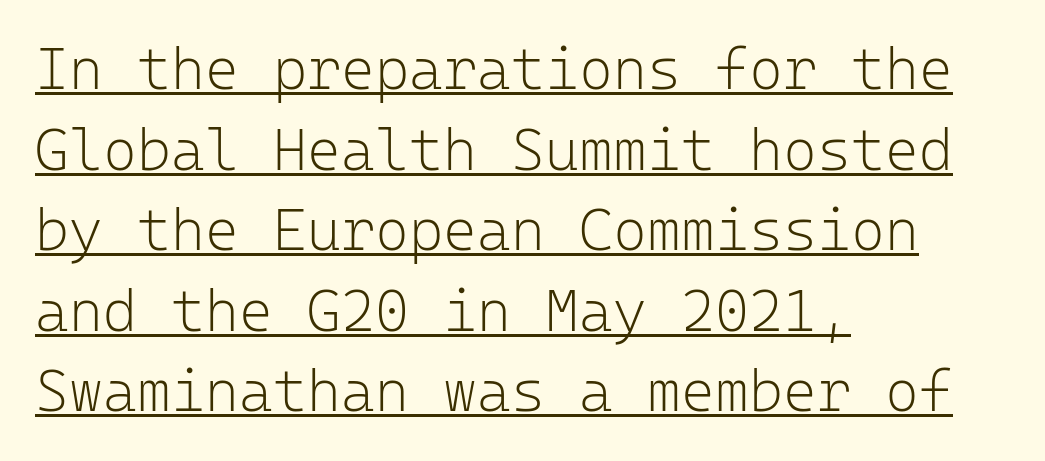
Q: Is the text bold? A: No.
Q: Is the text italic (slanted)? A: No, it is upright.
Q: Is the typeface a serif or a sans-serif typeface? A: Sans-serif.
Q: Is the text underlined? A: Yes.
Q: How is the paragraph aligned? A: Left-aligned.
Q: Is the spacing between letters normal or unusually wide? A: Normal.
Q: Is the spacing between lines tight, normal or loose? A: Normal.
Q: Width (condensed, normal, or wide)? A: Normal.
Q: Stroke contrast? A: Low.
Q: x-height? A: Medium.
Q: Monospaced? A: Yes.
